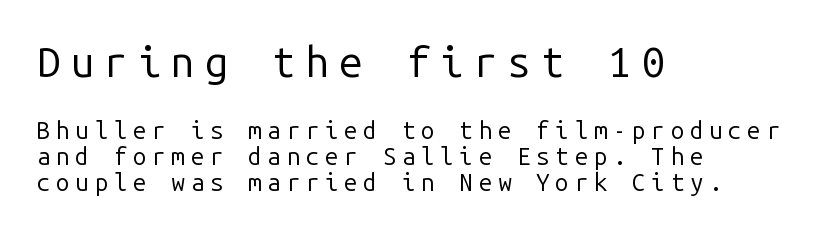
The image shows 42 px regular-weight sans-serif type, upright, monospaced; set left-aligned, tight line spacing (1.08x), unusually wide letter spacing (+0.24 em), not underlined; the first (top) block is 1.75x larger; low stroke contrast and a medium x-height.
